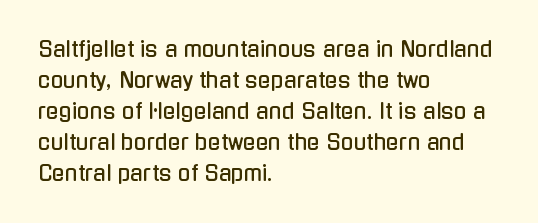
The image shows 21 px text type, upright; set left-aligned, normal line spacing (1.48x), normal letter spacing, not underlined.
